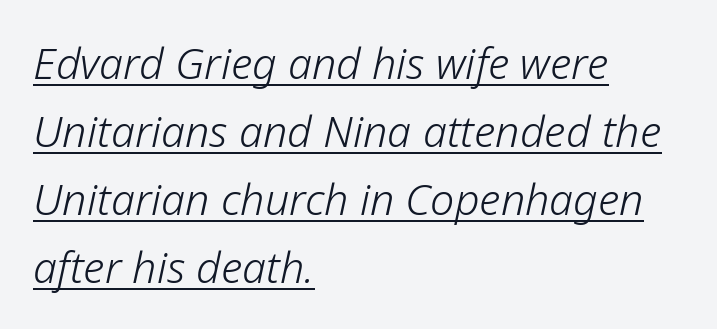
Does the lettering tilt? It does — this is italic. Does extra space separate the letters? No, they use regular spacing. The paragraph has a hard left edge and a soft right edge. The cut favours lightness, reaching ordinary text weight at its darkest. Character widths vary here, with narrow letters taking less room than wide ones.
